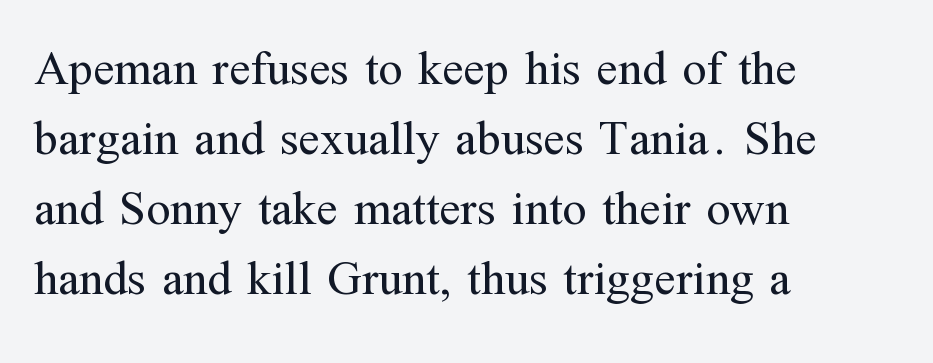
The image shows 49 px regular-weight serif type, upright; set left-aligned, normal line spacing (1.43x), normal letter spacing, not underlined; medium stroke contrast and a medium x-height.
